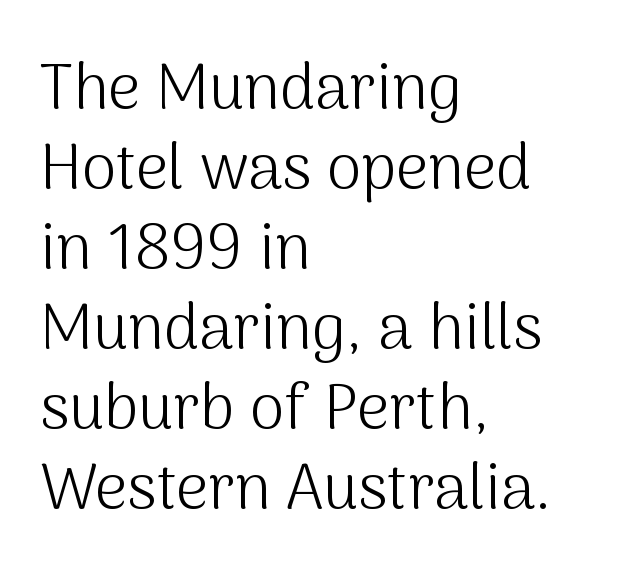
The image shows 63 px light sans-serif type, upright; set left-aligned, normal line spacing (1.27x), normal letter spacing, not underlined; medium stroke contrast and a medium x-height.
